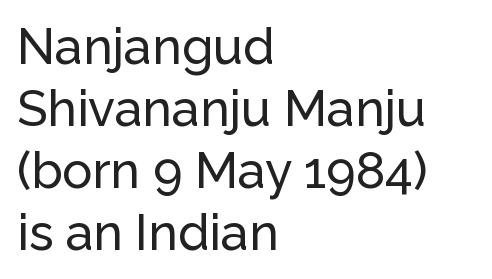
The letters carry no serifs — their stems end cleanly without finishing strokes. Looks like regular typesetting: each glyph gets only the width it needs. Each line starts at the same left margin while the right side varies. Quick note: underline off. The letters sit at their default tracking, neither squeezed nor spread. These lines were composed using upright roman letters.
